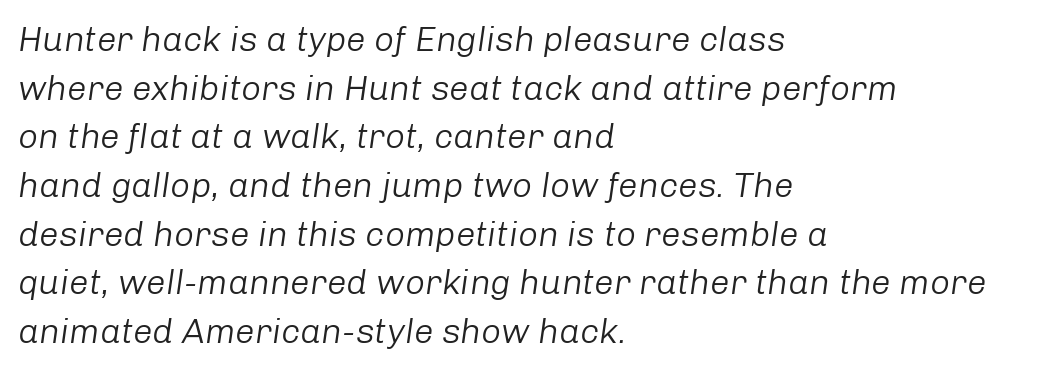
The passage is arranged the way most books set body copy — flush left. Regarding leading, the lines here are spaced in the standard way. The face used here is proportionally spaced, like ordinary book or web type. Lines of text with bare space underneath. Emphasis-style slanted type is in use.
